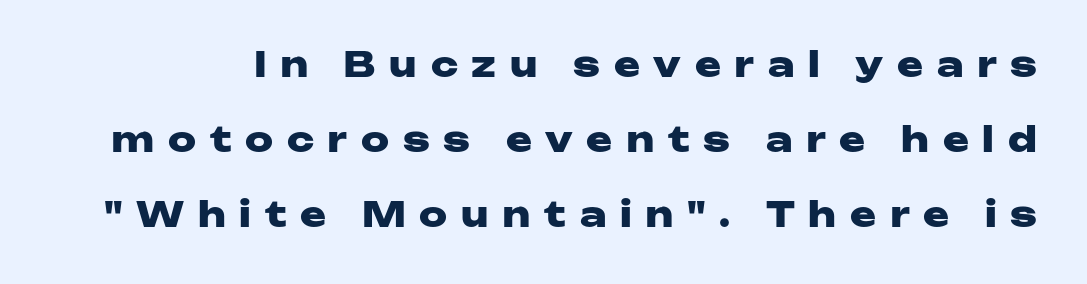
The image shows 35 px heavy, wide sans-serif type, upright; set loose line spacing (2.15x), unusually wide letter spacing (+0.39 em), not underlined; low stroke contrast and a medium x-height.
